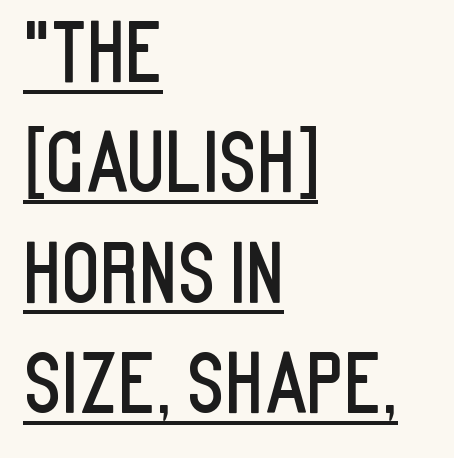
The image shows 80 px condensed sans-serif type, upright; set left-aligned, normal line spacing (1.38x), normal letter spacing, underlined; low stroke contrast and a large x-height.
